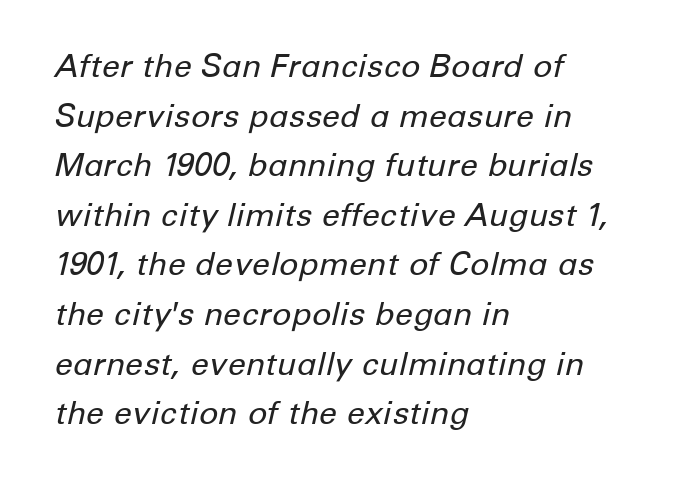
The image shows 32 px regular-weight type, italic (leaning right); set left-aligned, normal line spacing (1.55x), normal letter spacing, not underlined; low stroke contrast and a medium x-height.
